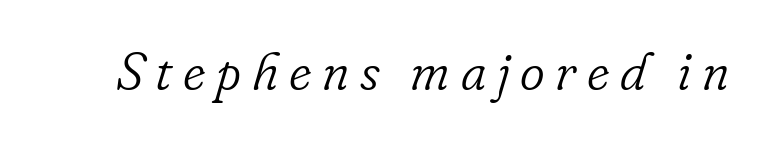
{"serif": "yes", "italic": "yes", "lean": "right", "slant_degrees": 16, "bold": "no", "weight": "light", "width": "normal", "stroke_contrast": "low", "x_height": "small", "monospaced": "no", "underline": "no", "letter_spacing": "wide", "letter_spacing_em": 0.2, "glyph_px": 53}
